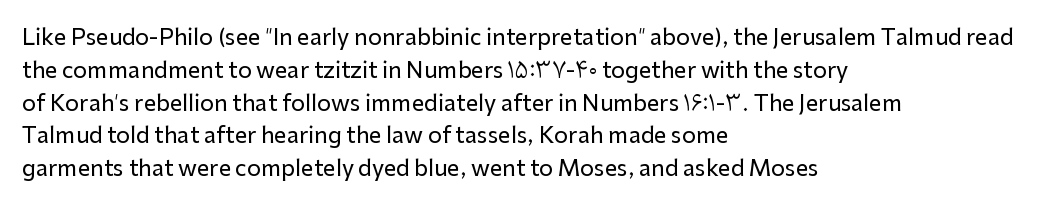
The image shows 22 px text type, upright; set left-aligned, normal line spacing (1.49x), normal letter spacing, not underlined.
